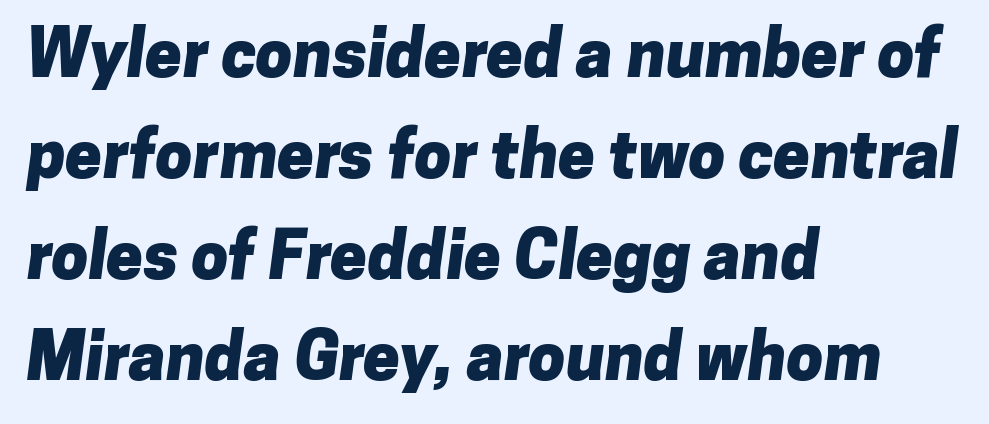
The image shows 66 px heavy sans-serif type; set left-aligned, normal line spacing (1.53x), normal letter spacing, not underlined; low stroke contrast and a medium x-height.
